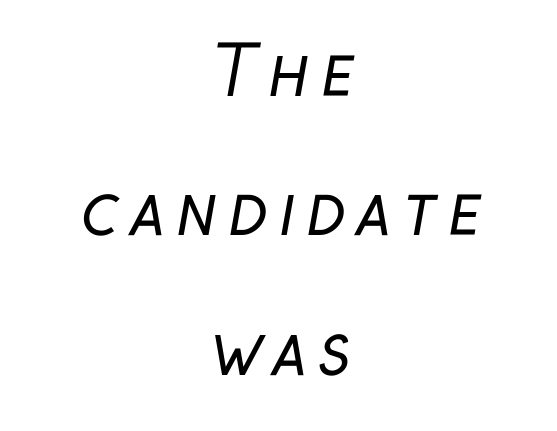
The image shows 67 px regular-weight, condensed sans-serif type; set centered, loose line spacing (2.08x), not underlined; low stroke contrast and a medium x-height.
